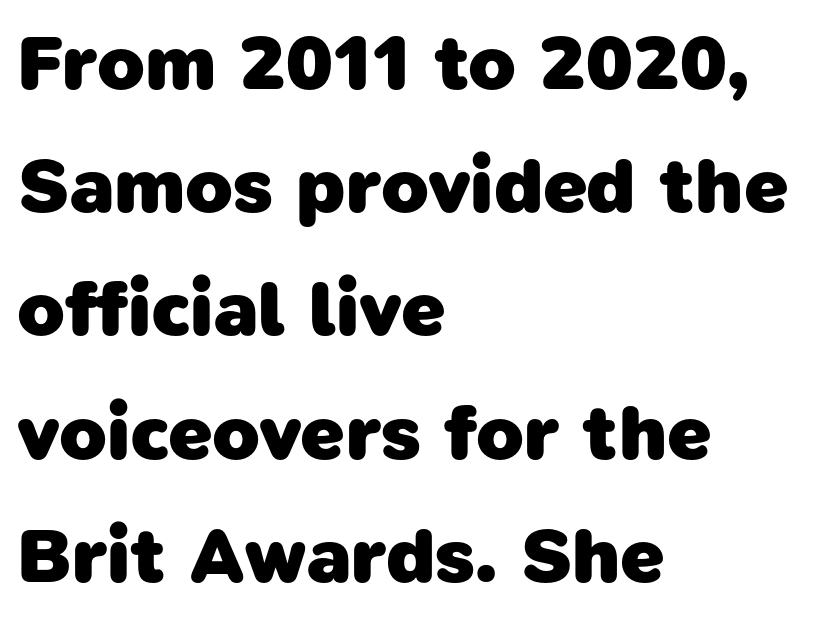
The image shows 78 px heavy sans-serif type; set left-aligned, normal line spacing (1.58x), normal letter spacing, not underlined; low stroke contrast and a medium x-height.
